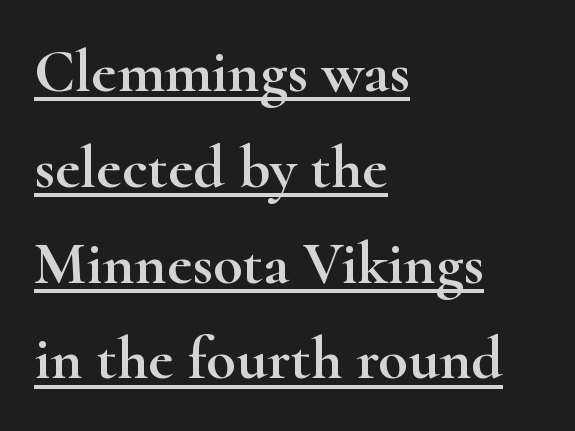
The image shows 61 px wide serif type, upright; set left-aligned, normal line spacing (1.57x), normal letter spacing, underlined; high stroke contrast and a small x-height.
